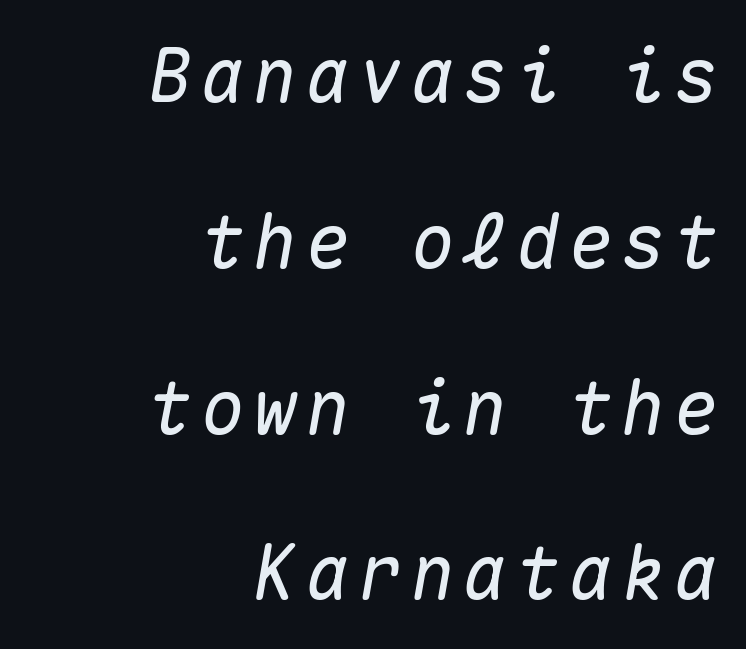
The image shows 74 px text type, italic (leaning right), monospaced; set right-aligned, loose line spacing (2.24x), not underlined; medium stroke contrast and a medium x-height.
